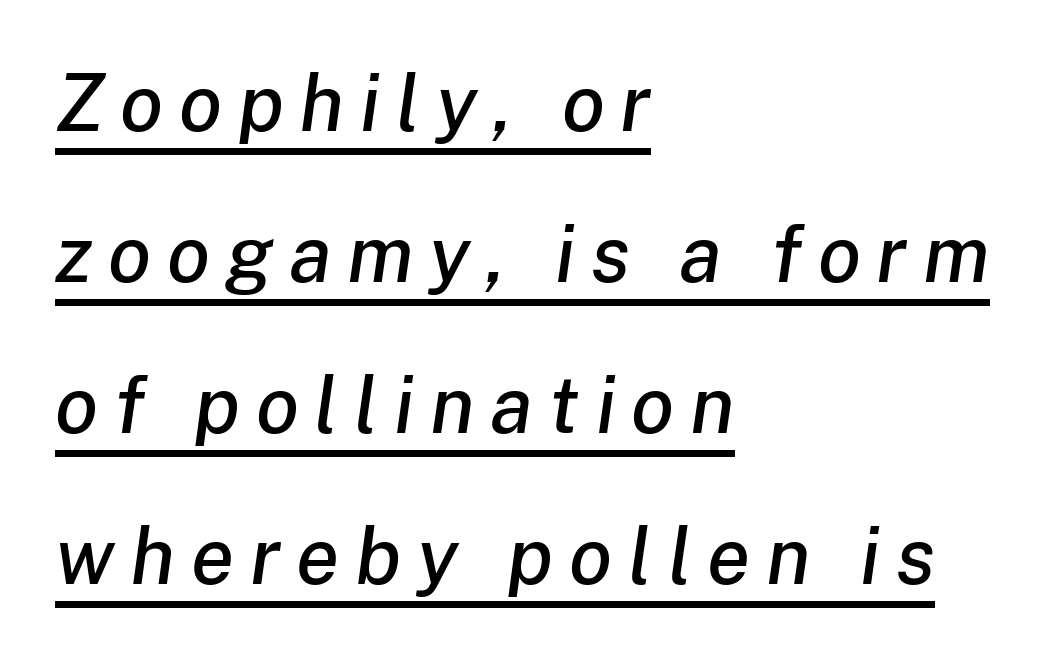
{"italic": "yes", "lean": "right", "slant_degrees": 8, "width": "normal", "stroke_contrast": "low", "x_height": "medium", "monospaced": "no", "underline": "yes", "align": "left", "line_spacing": "loose", "line_spacing_ratio": 1.91, "letter_spacing": "wide", "letter_spacing_em": 0.2, "glyph_px": 79}
